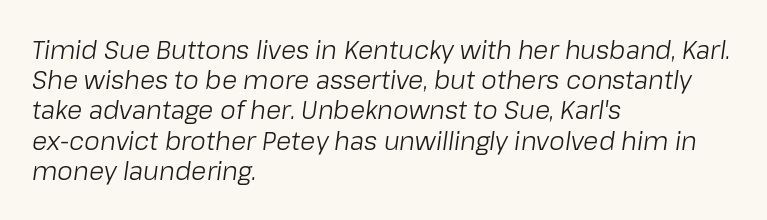
Students, note that the glyphs here touch the page at normal intervals. Which margin do the lines hug? The left one — the right edge is uneven. The area under the type is left untouched. Counters stay open thanks to moderate or lighter strokes. Tall strokes in this sample are angled rather than plumb.
